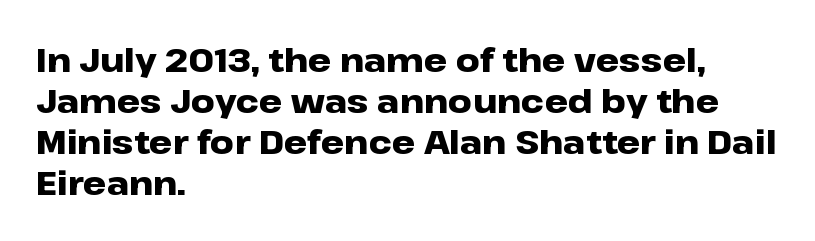
{"serif": "no", "italic": "no", "bold": "yes", "weight": "heavy", "width": "wide", "stroke_contrast": "low", "x_height": "medium", "monospaced": "no", "underline": "no", "align": "left", "line_spacing_ratio": 1.24, "letter_spacing": "normal", "letter_spacing_em": 0.0, "glyph_px": 33}
